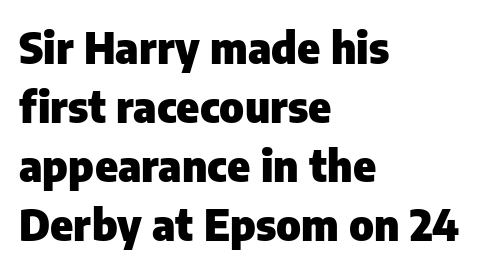
{"serif": "no", "italic": "no", "bold": "yes", "weight": "heavy", "width": "normal", "stroke_contrast": "low", "x_height": "medium", "monospaced": "no", "underline": "no", "align": "left", "line_spacing": "normal", "line_spacing_ratio": 1.37, "letter_spacing": "normal", "letter_spacing_em": 0.0, "glyph_px": 43}
